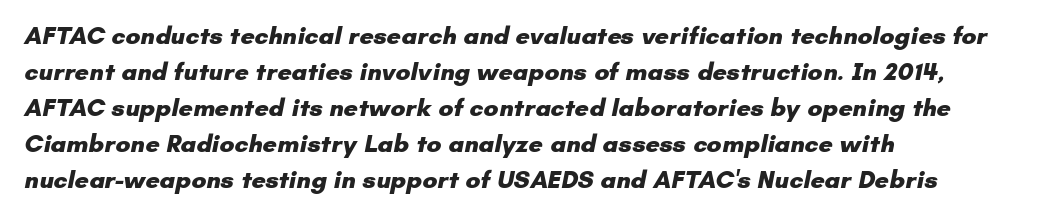
The image shows 25 px bold type; set left-aligned, normal line spacing (1.44x), normal letter spacing, not underlined.
